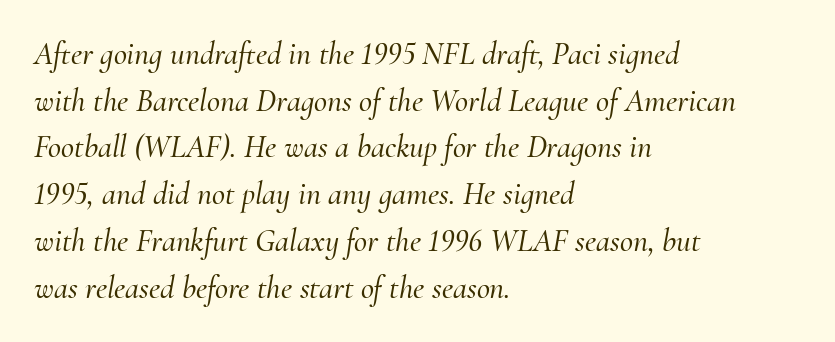
Q: Is the text italic (slanted)? A: Yes, it leans right by about 10 degrees.
Q: Is the typeface a serif or a sans-serif typeface? A: Serif.
Q: Is the text underlined? A: No.
Q: How is the paragraph aligned? A: Left-aligned.
Q: Is the spacing between letters normal or unusually wide? A: Normal.
Q: Is the spacing between lines tight, normal or loose? A: Normal.
Q: Width (condensed, normal, or wide)? A: Normal.
Q: Stroke contrast? A: Medium.
Q: x-height? A: Small.
Q: Monospaced? A: No.
